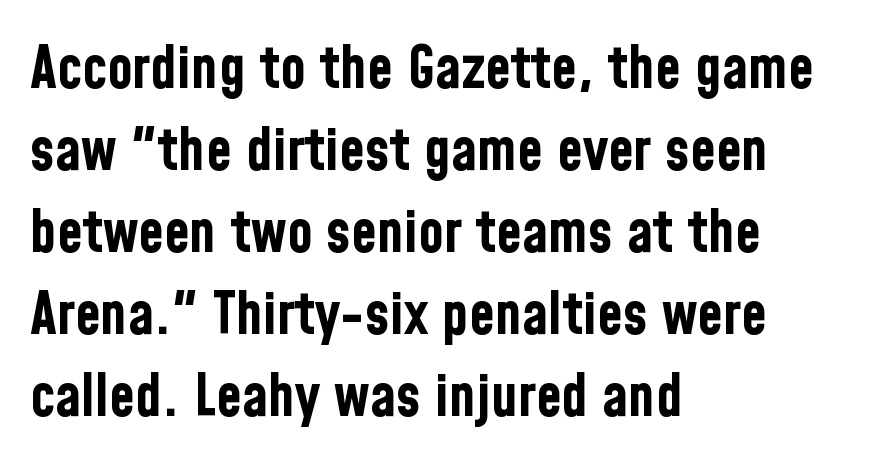
The image shows 59 px bold, condensed sans-serif type, upright; set left-aligned, normal line spacing (1.39x), normal letter spacing, not underlined; low stroke contrast and a medium x-height.
